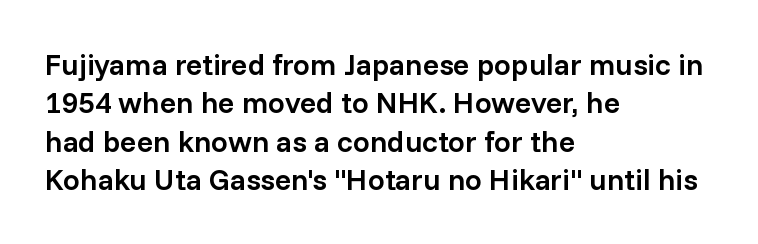
Q: Is the text bold? A: Semi-bold.
Q: Is the text italic (slanted)? A: No, it is upright.
Q: Is the typeface a serif or a sans-serif typeface? A: Sans-serif.
Q: Is the text underlined? A: No.
Q: How is the paragraph aligned? A: Left-aligned.
Q: Is the spacing between letters normal or unusually wide? A: Normal.
Q: Is the spacing between lines tight, normal or loose? A: Normal.
Q: Width (condensed, normal, or wide)? A: Normal.
Q: Stroke contrast? A: Low.
Q: x-height? A: Medium.
Q: Monospaced? A: No.
